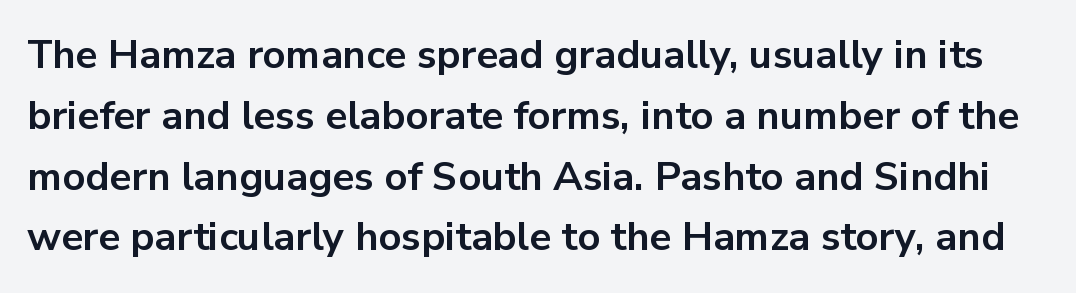
{"serif": "no", "italic": "no", "bold": "yes", "weight": "bold", "width": "normal", "stroke_contrast": "low", "x_height": "medium", "monospaced": "no", "underline": "no", "line_spacing": "normal", "line_spacing_ratio": 1.52, "letter_spacing": "normal", "letter_spacing_em": 0.0, "glyph_px": 40}
